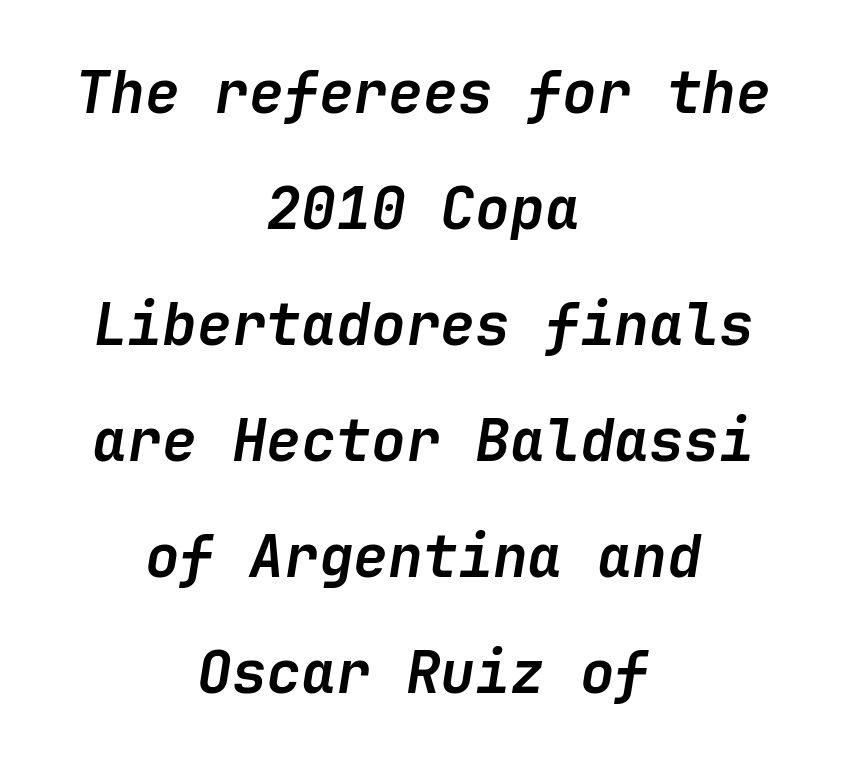
The passage shown leans; its letterforms are oblique. The passage shown has conventional tracking throughout. Underline: absent. Leftover space on each line is divided equally before and after the words.
